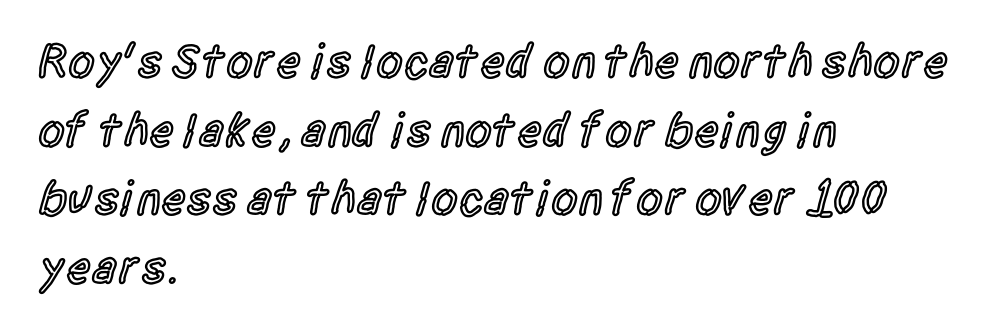
{"serif": "no", "bold": "semi", "weight": "semibold", "width": "condensed", "x_height": "large", "monospaced": "no", "underline": "no", "align": "left", "line_spacing": "normal", "line_spacing_ratio": 1.43, "letter_spacing": "normal", "letter_spacing_em": 0.0, "glyph_px": 48}
